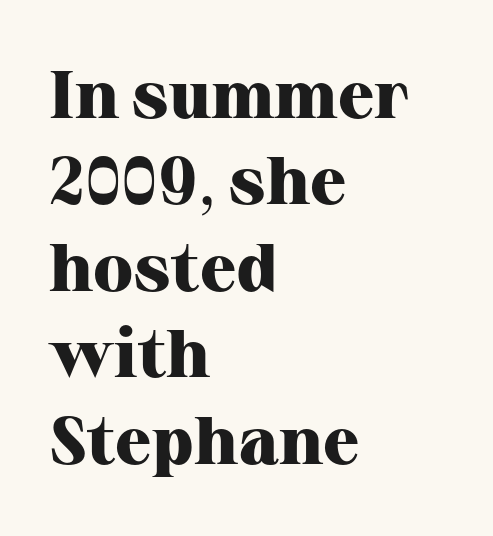
{"serif": "yes", "italic": "no", "bold": "yes", "weight": "heavy", "width": "normal", "stroke_contrast": "high", "x_height": "medium", "monospaced": "no", "underline": "no", "align": "left", "line_spacing": "normal", "line_spacing_ratio": 1.29, "letter_spacing": "normal", "letter_spacing_em": 0.0, "glyph_px": 67}
